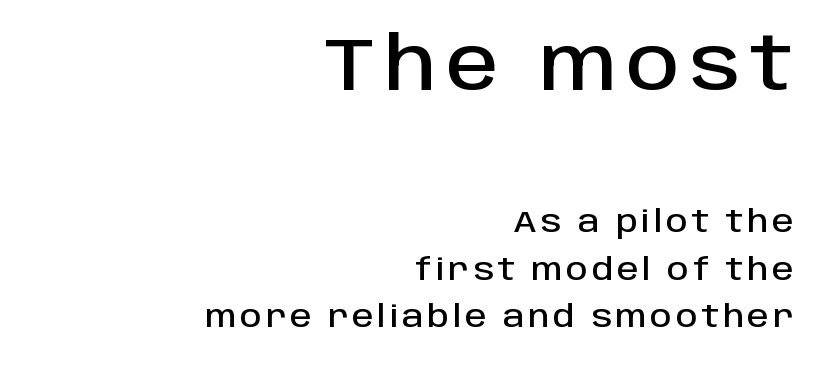
Q: Is the text italic (slanted)? A: No, it is upright.
Q: Is the typeface a serif or a sans-serif typeface? A: Sans-serif.
Q: Is the text underlined? A: No.
Q: How is the paragraph aligned? A: Right-aligned.
Q: Is the spacing between lines tight, normal or loose? A: Normal.
Q: Which block of text is set in a larger size, the first (top) or the second (bottom)? A: The first (top) one.
Q: Width (condensed, normal, or wide)? A: Normal.
Q: Stroke contrast? A: Low.
Q: x-height? A: Large.
Q: Monospaced? A: No.
